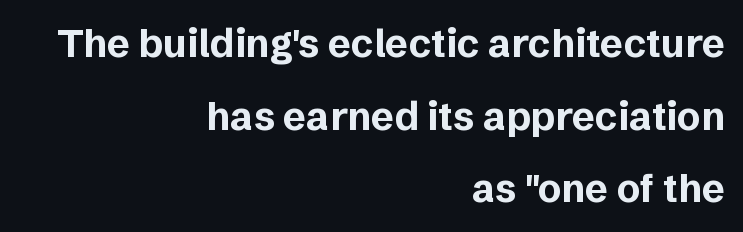
The image shows 39 px bold sans-serif type, upright; set right-aligned, line spacing 1.86x, normal letter spacing, not underlined; low stroke contrast and a medium x-height.
